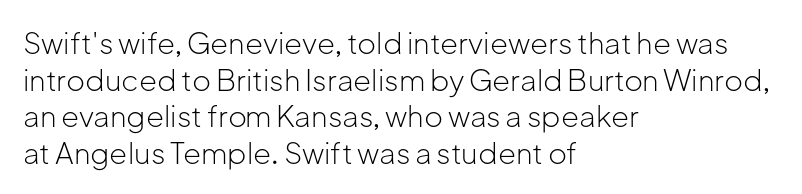
{"serif": "no", "italic": "no", "bold": "no", "weight": "light", "width": "normal", "stroke_contrast": "low", "x_height": "medium", "monospaced": "no", "underline": "no", "align": "left", "line_spacing": "normal", "line_spacing_ratio": 1.26, "letter_spacing": "normal", "letter_spacing_em": 0.0, "glyph_px": 29}
